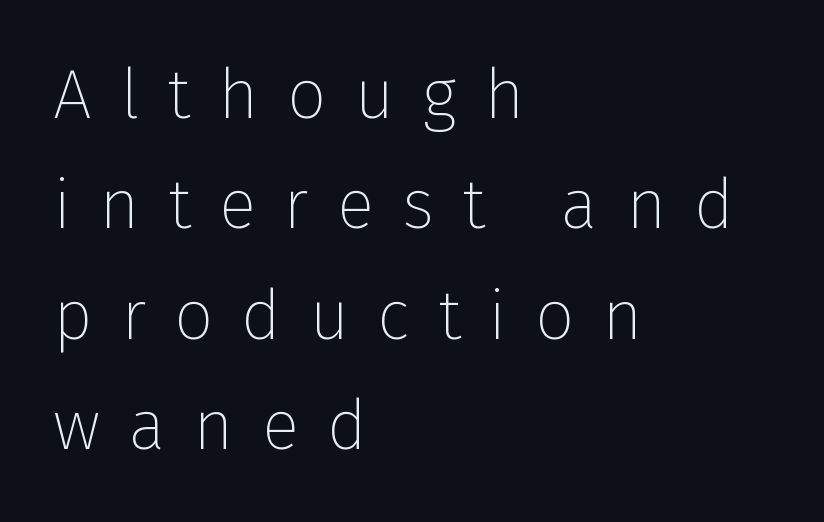
{"serif": "no", "italic": "no", "bold": "no", "weight": "thin", "width": "normal", "stroke_contrast": "low", "x_height": "medium", "monospaced": "no", "underline": "no", "align": "left", "line_spacing": "normal", "line_spacing_ratio": 1.6, "letter_spacing": "wide", "letter_spacing_em": 0.41, "glyph_px": 69}
